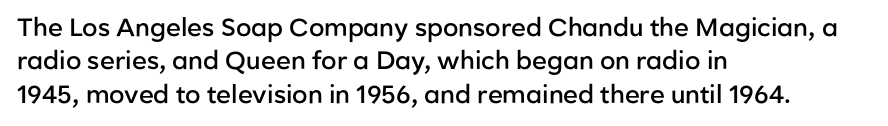
Q: Is the text bold? A: Semi-bold.
Q: Is the text italic (slanted)? A: No, it is upright.
Q: Is the text underlined? A: No.
Q: How is the paragraph aligned? A: Left-aligned.
Q: Is the spacing between letters normal or unusually wide? A: Normal.
Q: Is the spacing between lines tight, normal or loose? A: Normal.
